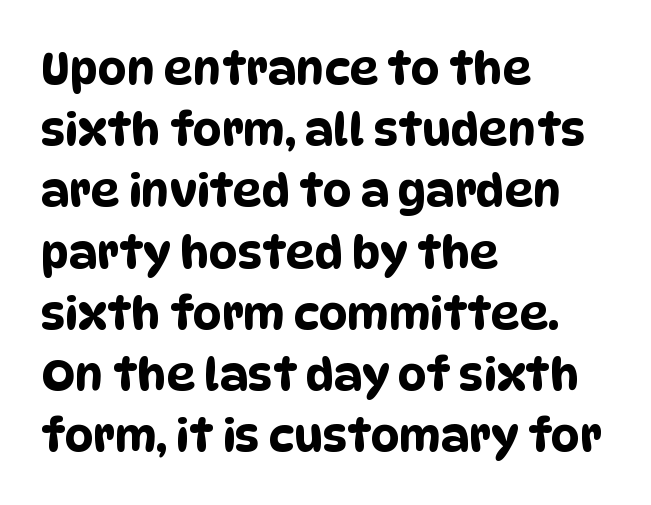
Q: Is the typeface a serif or a sans-serif typeface? A: Sans-serif.
Q: Is the text underlined? A: No.
Q: How is the paragraph aligned? A: Left-aligned.
Q: Is the spacing between letters normal or unusually wide? A: Normal.
Q: Is the spacing between lines tight, normal or loose? A: Normal.
Q: Width (condensed, normal, or wide)? A: Condensed.
Q: Stroke contrast? A: Low.
Q: x-height? A: Large.
Q: Monospaced? A: No.
